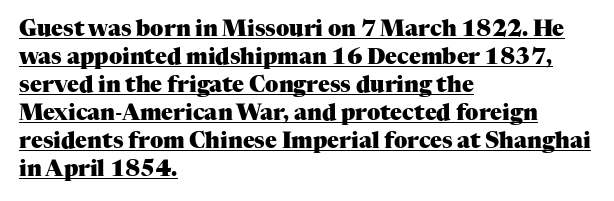
Q: Is the text bold? A: Yes.
Q: Is the text italic (slanted)? A: No, it is upright.
Q: Is the text underlined? A: Yes.
Q: How is the paragraph aligned? A: Left-aligned.
Q: Is the spacing between letters normal or unusually wide? A: Normal.
Q: Is the spacing between lines tight, normal or loose? A: Normal.
